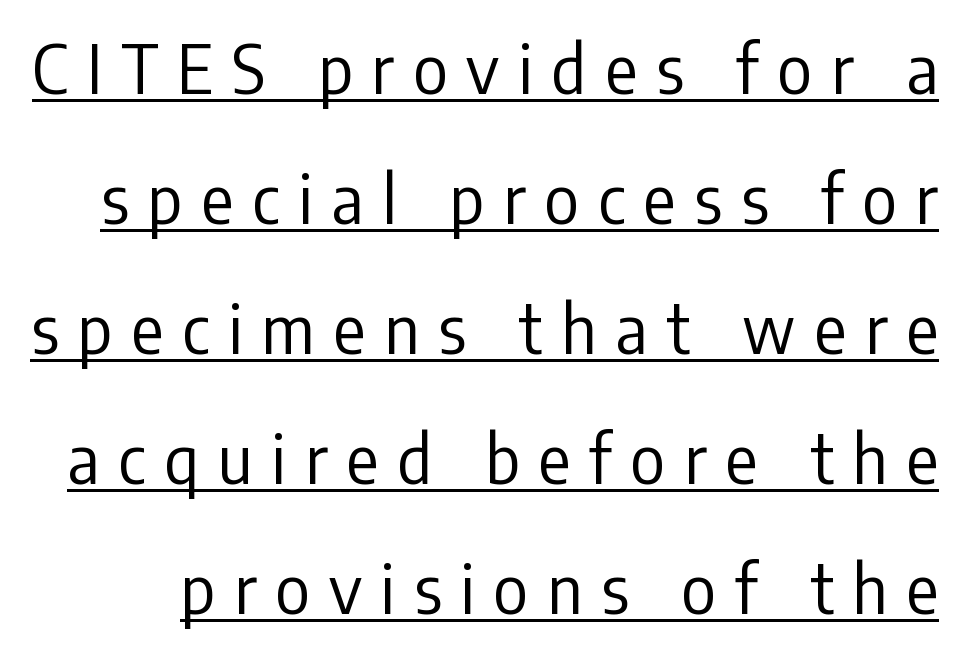
Q: Is the text bold? A: No.
Q: Is the text italic (slanted)? A: No, it is upright.
Q: Is the typeface a serif or a sans-serif typeface? A: Sans-serif.
Q: Is the text underlined? A: Yes.
Q: Is the spacing between letters normal or unusually wide? A: Unusually wide.
Q: Is the spacing between lines tight, normal or loose? A: Loose.
Q: Width (condensed, normal, or wide)? A: Condensed.
Q: Stroke contrast? A: Low.
Q: x-height? A: Medium.
Q: Monospaced? A: No.
